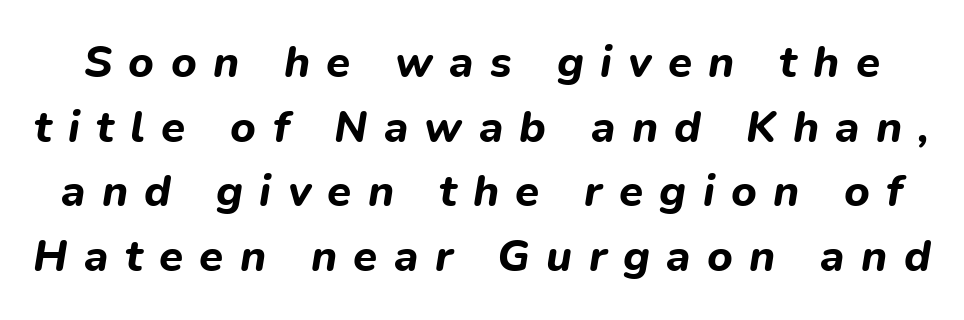
The image shows 44 px bold type, italic (leaning right); set normal line spacing (1.47x), unusually wide letter spacing (+0.37 em), not underlined; low stroke contrast and a medium x-height.
